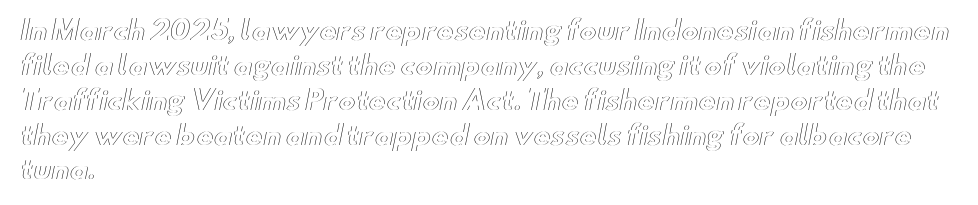
The image shows 26 px text type; set left-aligned, normal line spacing (1.34x), normal letter spacing, not underlined.
